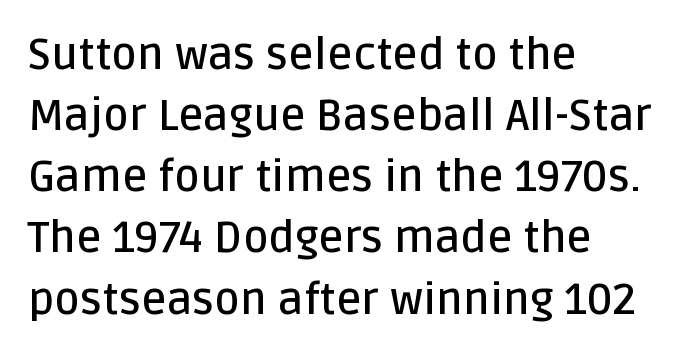
The image shows 44 px semibold sans-serif type, upright; set left-aligned, normal line spacing (1.39x), normal letter spacing, not underlined; low stroke contrast and a large x-height.
